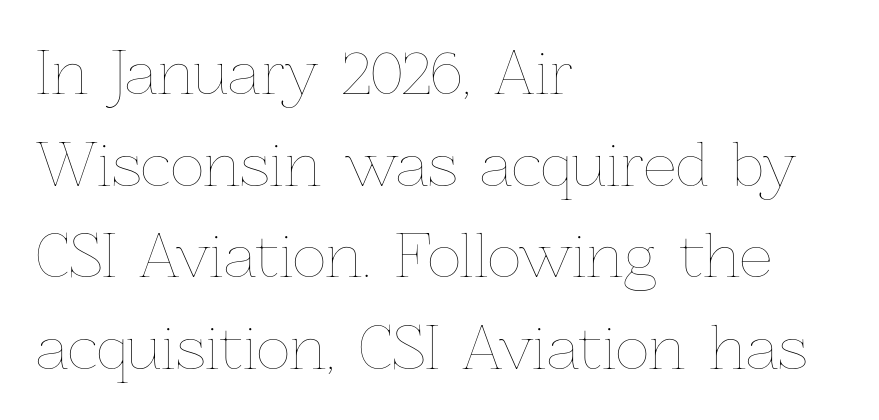
{"italic": "no", "bold": "no", "weight": "thin", "width": "normal", "stroke_contrast": "low", "x_height": "medium", "monospaced": "no", "underline": "no", "align": "left", "line_spacing": "normal", "line_spacing_ratio": 1.58, "letter_spacing": "normal", "letter_spacing_em": 0.0, "glyph_px": 58}
